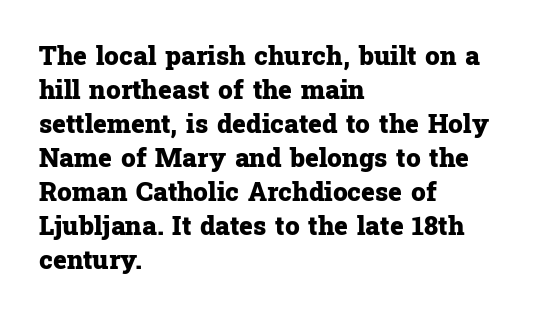
{"italic": "no", "bold": "yes", "underline": "no", "align": "left", "line_spacing": "normal", "line_spacing_ratio": 1.31, "letter_spacing": "normal", "letter_spacing_em": 0.0, "glyph_px": 26}
